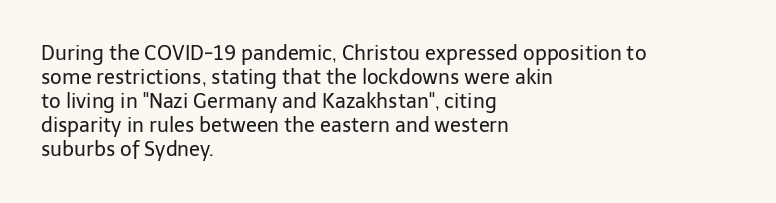
Q: Is the text bold? A: No.
Q: Is the text italic (slanted)? A: No, it is upright.
Q: Is the text underlined? A: No.
Q: How is the paragraph aligned? A: Left-aligned.
Q: Is the spacing between letters normal or unusually wide? A: Normal.
